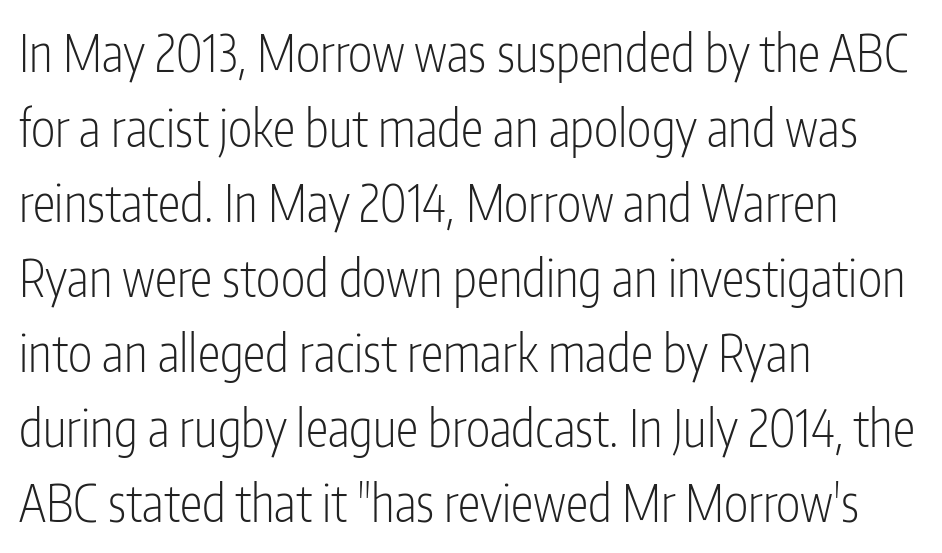
{"serif": "no", "italic": "no", "bold": "no", "weight": "light", "width": "condensed", "stroke_contrast": "low", "x_height": "medium", "monospaced": "no", "underline": "no", "align": "left", "line_spacing": "normal", "line_spacing_ratio": 1.47, "letter_spacing": "normal", "letter_spacing_em": 0.0, "glyph_px": 51}
